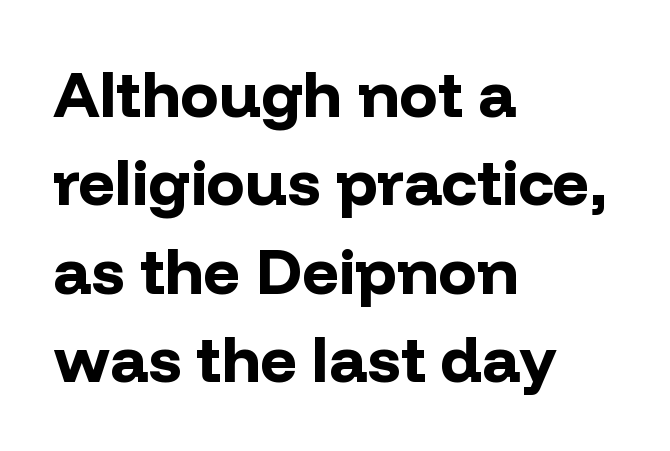
The image shows 64 px bold sans-serif type, upright; set left-aligned, normal line spacing (1.38x), normal letter spacing, not underlined; low stroke contrast and a medium x-height.
